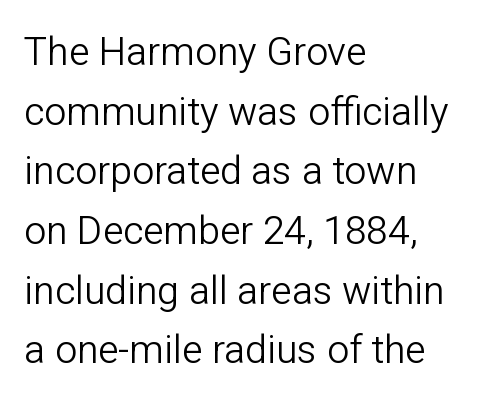
Q: Is the text bold? A: No.
Q: Is the text italic (slanted)? A: No, it is upright.
Q: Is the typeface a serif or a sans-serif typeface? A: Sans-serif.
Q: Is the text underlined? A: No.
Q: How is the paragraph aligned? A: Left-aligned.
Q: Is the spacing between letters normal or unusually wide? A: Normal.
Q: Is the spacing between lines tight, normal or loose? A: Normal.
Q: Width (condensed, normal, or wide)? A: Normal.
Q: Stroke contrast? A: Low.
Q: x-height? A: Medium.
Q: Monospaced? A: No.
